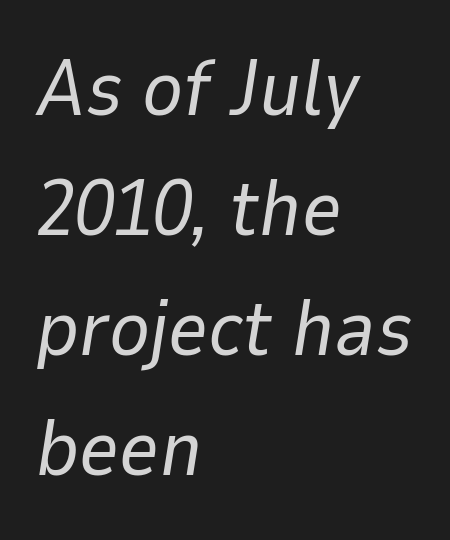
The image shows 78 px regular-weight type, italic (leaning right); set left-aligned, normal line spacing (1.54x), normal letter spacing, not underlined; low stroke contrast and a medium x-height.
